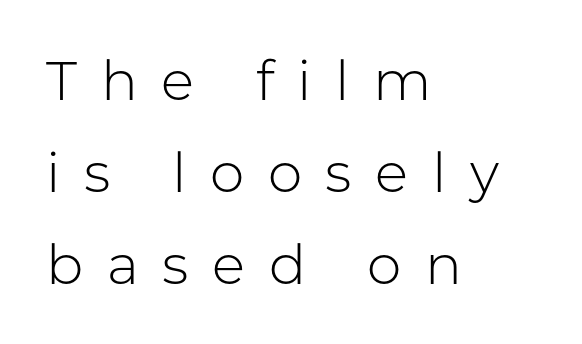
Q: Is the text bold? A: No.
Q: Is the text italic (slanted)? A: No, it is upright.
Q: Is the typeface a serif or a sans-serif typeface? A: Sans-serif.
Q: Is the text underlined? A: No.
Q: How is the paragraph aligned? A: Left-aligned.
Q: Is the spacing between letters normal or unusually wide? A: Unusually wide.
Q: Is the spacing between lines tight, normal or loose? A: Normal.
Q: Width (condensed, normal, or wide)? A: Normal.
Q: Stroke contrast? A: Low.
Q: x-height? A: Medium.
Q: Monospaced? A: No.
